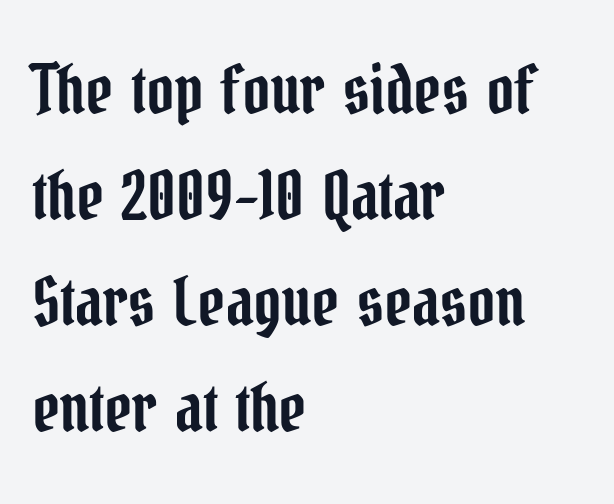
Q: Is the text italic (slanted)? A: No, it is upright.
Q: Is the typeface a serif or a sans-serif typeface? A: Serif.
Q: Is the text underlined? A: No.
Q: How is the paragraph aligned? A: Left-aligned.
Q: Is the spacing between letters normal or unusually wide? A: Normal.
Q: Is the spacing between lines tight, normal or loose? A: Normal.
Q: Width (condensed, normal, or wide)? A: Condensed.
Q: Stroke contrast? A: Low.
Q: x-height? A: Medium.
Q: Monospaced? A: No.
